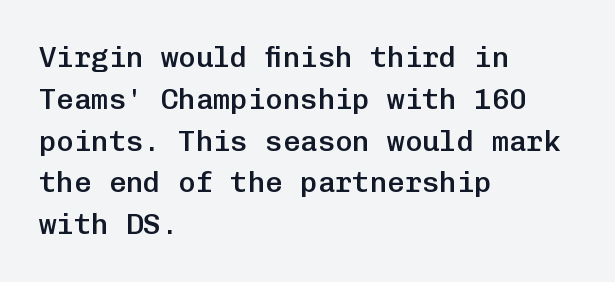
The image shows 29 px semibold sans-serif type, upright, monospaced; set left-aligned, normal line spacing (1.44x), normal letter spacing, not underlined; low stroke contrast and a medium x-height.
